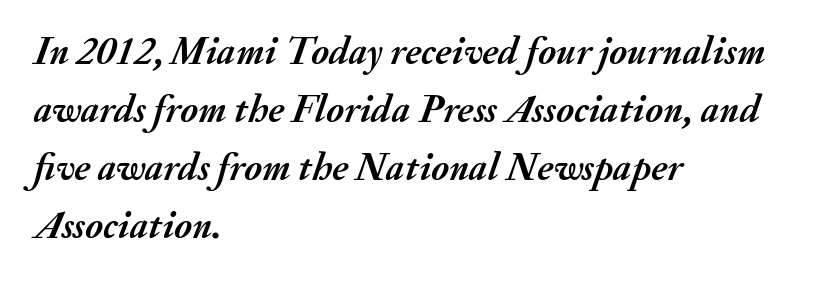
Q: Is the text bold? A: Yes.
Q: Is the text italic (slanted)? A: Yes, it leans right by about 20 degrees.
Q: Is the text underlined? A: No.
Q: How is the paragraph aligned? A: Left-aligned.
Q: Is the spacing between letters normal or unusually wide? A: Normal.
Q: Is the spacing between lines tight, normal or loose? A: Normal.
Q: Width (condensed, normal, or wide)? A: Normal.
Q: Stroke contrast? A: Medium.
Q: x-height? A: Small.
Q: Monospaced? A: No.
